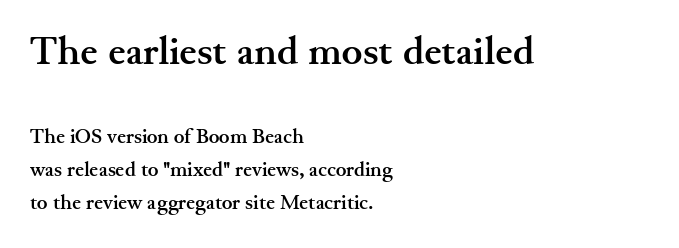
The image shows 39 px semibold, wide serif type, upright; set left-aligned, normal line spacing (1.64x), normal letter spacing, not underlined; the first (top) block is 1.95x larger; medium stroke contrast and a small x-height.
